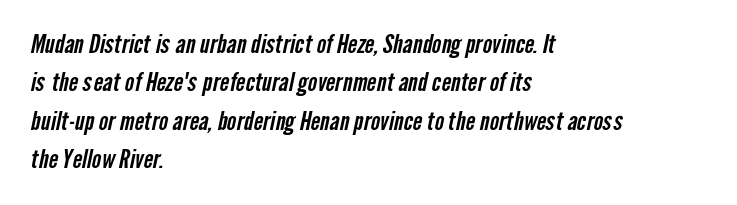
{"underline": "no", "align": "left", "line_spacing": "normal", "line_spacing_ratio": 1.54, "letter_spacing": "normal", "letter_spacing_em": 0.0, "glyph_px": 25}
